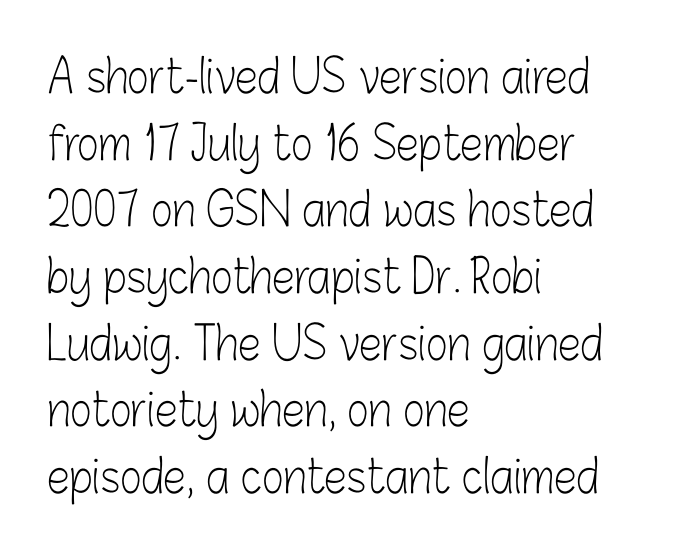
Is the stroke heavy? The answer is a plain regular-or-lighter. Descenders hang freely into open space. Is this a sans? Yes — the strokes have no serifs. Left-aligned paragraph, ragged on the right. This is the regular roman posture of the typeface. Reading down the column, the eye jumps a familiar distance to each next line.
